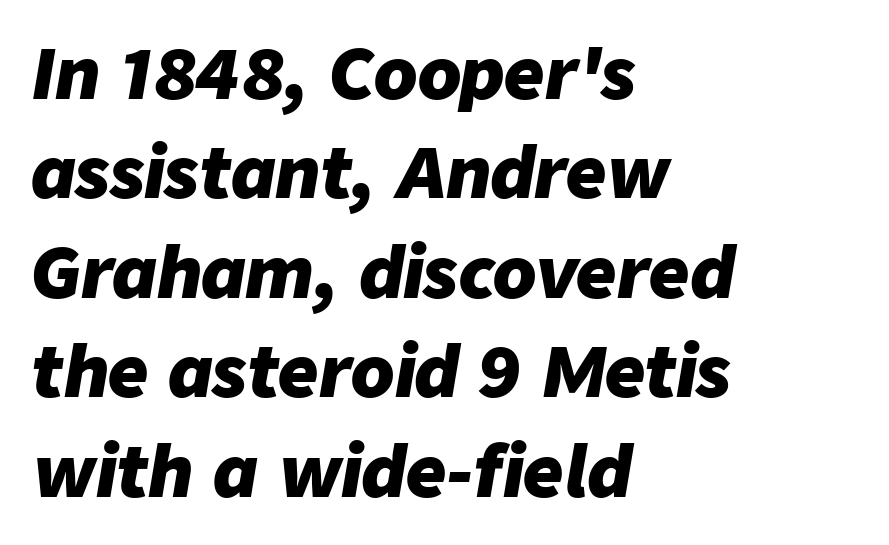
{"italic": "yes", "lean": "right", "slant_degrees": 9, "bold": "yes", "weight": "heavy", "width": "normal", "stroke_contrast": "low", "x_height": "medium", "monospaced": "no", "underline": "no", "align": "left", "line_spacing": "normal", "line_spacing_ratio": 1.42, "letter_spacing": "normal", "letter_spacing_em": 0.0, "glyph_px": 70}
